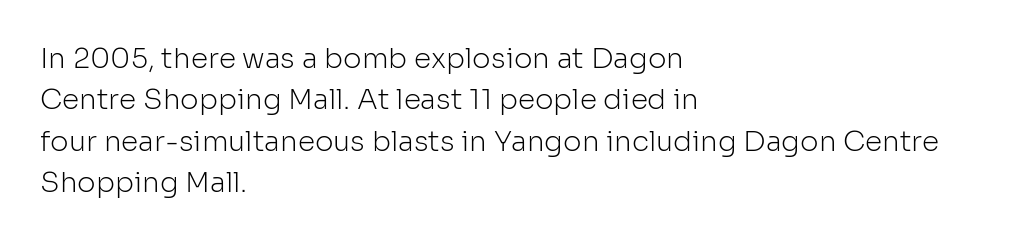
A light-to-regular cut is what we see here. To sum up the face: it is a sans, with no serifs. Looks like regular typesetting: each glyph gets only the width it needs. Unlike italic type, these characters show no tilt at all.
